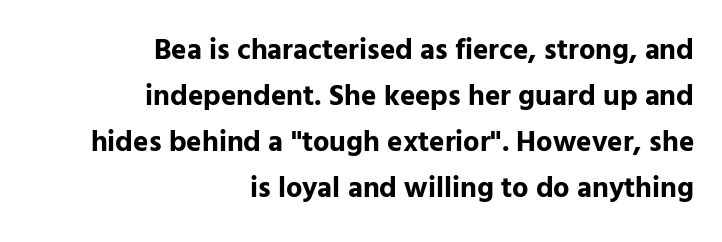
Beneath every word, the page is bare. The rag falls on the left side of this text block. Proportional: the letters do not fall into vertical columns. If you drew a line through each stem, it would be perfectly vertical.
